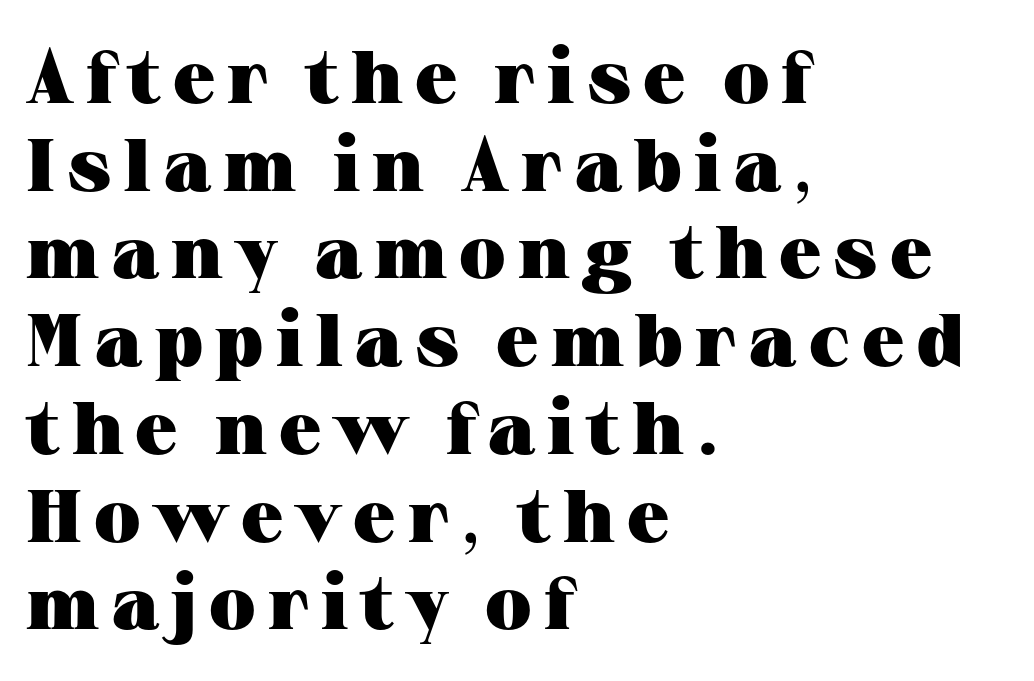
Q: Is the text bold? A: Yes.
Q: Is the text italic (slanted)? A: No, it is upright.
Q: Is the typeface a serif or a sans-serif typeface? A: Serif.
Q: Is the text underlined? A: No.
Q: How is the paragraph aligned? A: Left-aligned.
Q: Width (condensed, normal, or wide)? A: Wide.
Q: Stroke contrast? A: Medium.
Q: x-height? A: Medium.
Q: Monospaced? A: No.
